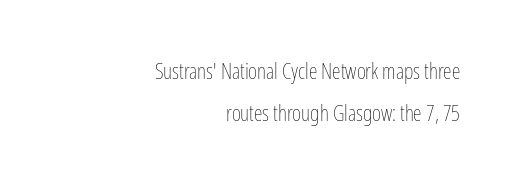
{"italic": "no", "bold": "no", "underline": "no", "align": "right", "line_spacing": "loose", "line_spacing_ratio": 1.92, "letter_spacing": "normal", "letter_spacing_em": 0.0, "glyph_px": 22}
